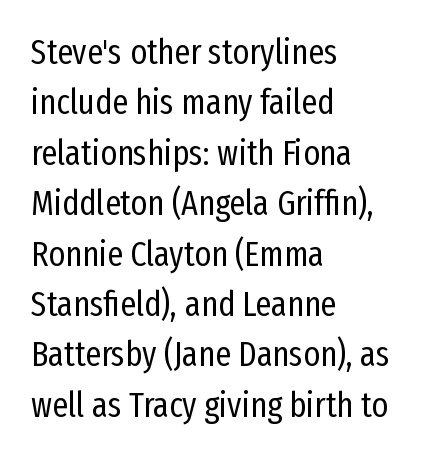
The image shows 35 px regular-weight, condensed sans-serif type, upright; set left-aligned, normal line spacing (1.44x), normal letter spacing, not underlined; low stroke contrast and a medium x-height.
